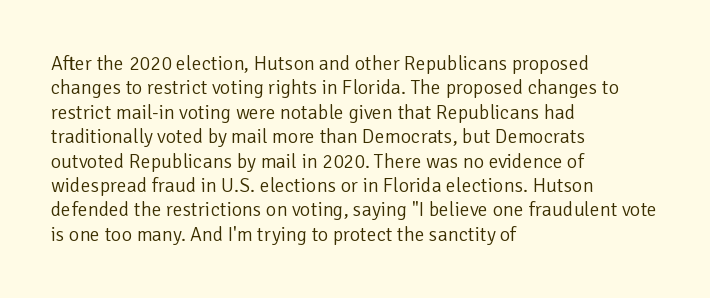
These lines keep a tight, regular rhythm from letter to letter. In CSS terms this would be text-align: left. Weight: in the light-to-regular range. This is roman type, the default non-slanted kind. Decoration check: the copy has no underline.
